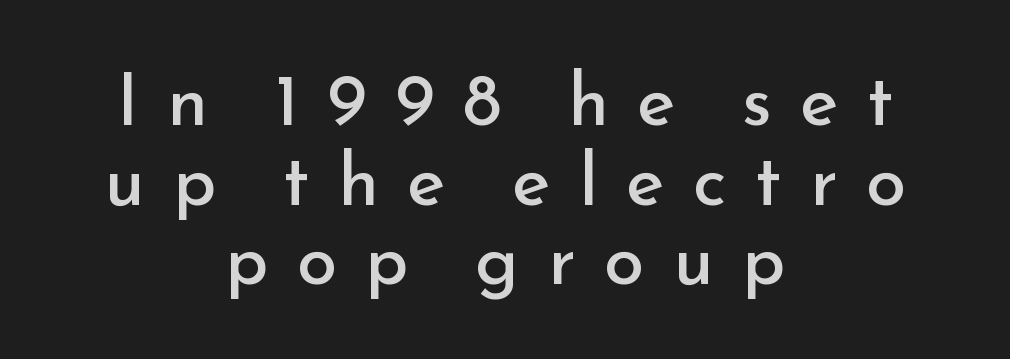
Q: Is the text bold? A: No.
Q: Is the text italic (slanted)? A: No, it is upright.
Q: Is the typeface a serif or a sans-serif typeface? A: Sans-serif.
Q: Is the text underlined? A: No.
Q: How is the paragraph aligned? A: Centered.
Q: Is the spacing between letters normal or unusually wide? A: Unusually wide.
Q: Is the spacing between lines tight, normal or loose? A: Tight.
Q: Width (condensed, normal, or wide)? A: Normal.
Q: Stroke contrast? A: Low.
Q: x-height? A: Small.
Q: Monospaced? A: No.
